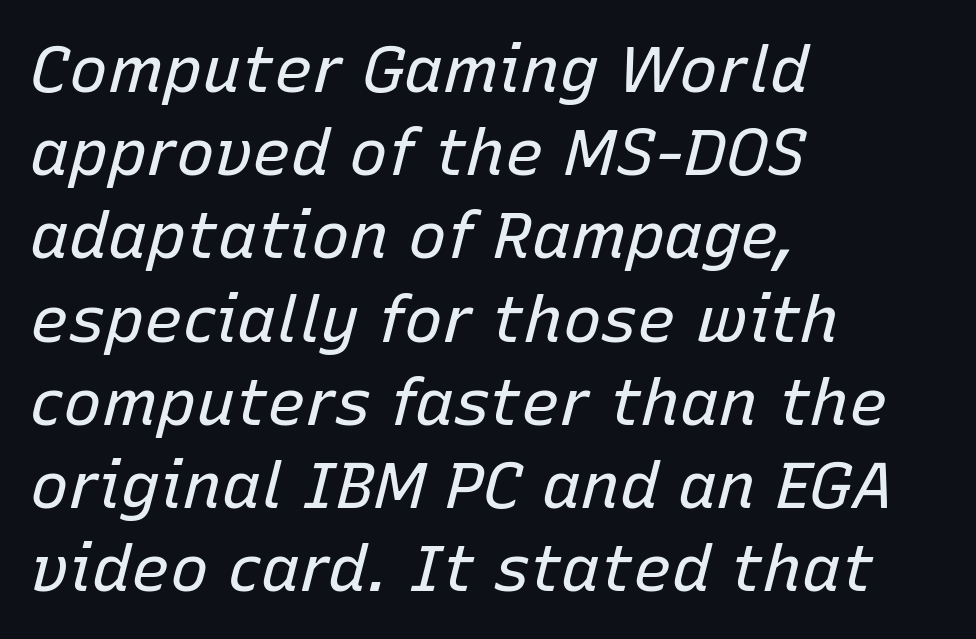
The image shows 65 px regular-weight type, italic (leaning right); set left-aligned, normal line spacing (1.28x), normal letter spacing, not underlined; low stroke contrast and a medium x-height.
